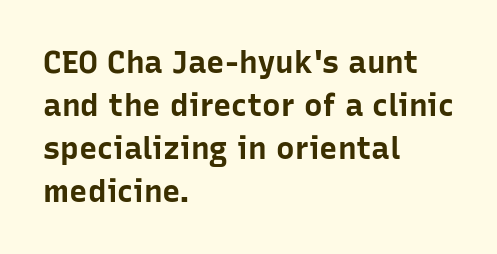
The image shows 31 px bold sans-serif type, upright; set left-aligned, normal line spacing (1.39x), normal letter spacing, not underlined; low stroke contrast and a medium x-height.
